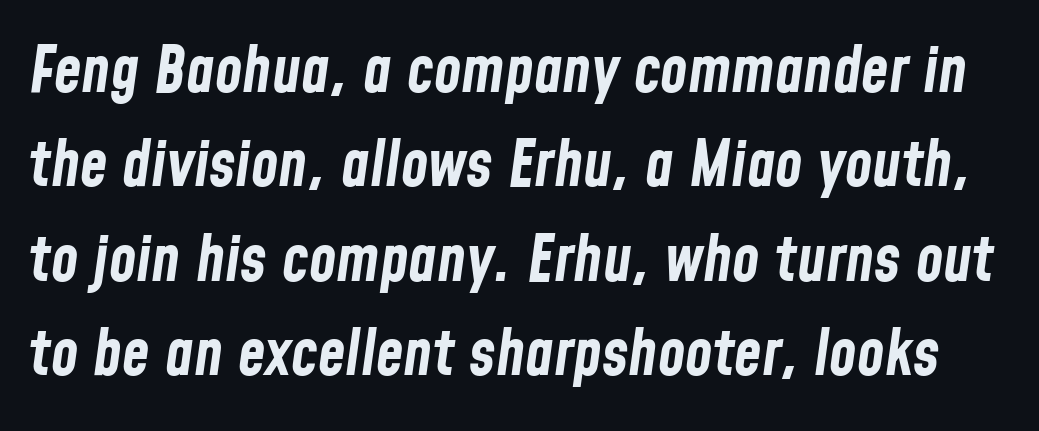
Words float on clear page, feet unadorned. Rendered with sloped, italic letterforms. Characters follow at the spacing the type designer built in. This sample keeps an unexceptional amount of space between lines. The passage shown is emphatically bold.
